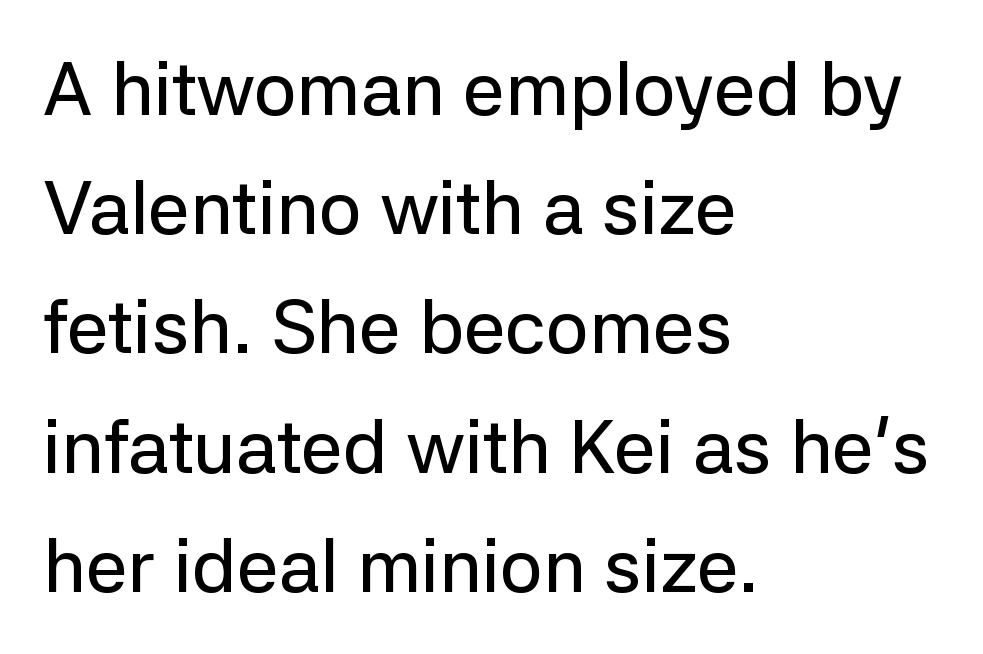
In terms of posture, this sample is upright. A typesetter would call this zero additional tracking. Visually the block forms a straight wall on the left and a jagged coastline on the right. The face used here is proportionally spaced, like ordinary book or web type.
